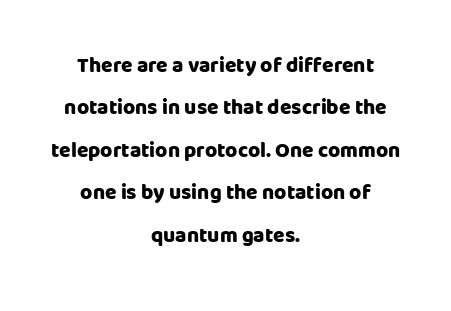
The image shows 21 px bold type, upright; set centered, loose line spacing (2.02x), normal letter spacing, not underlined.
